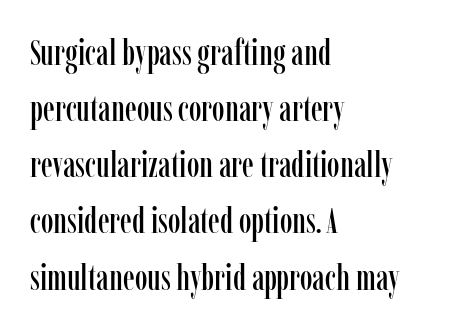
{"serif": "yes", "italic": "no", "width": "condensed", "stroke_contrast": "low", "x_height": "medium", "monospaced": "no", "underline": "no", "align": "left", "line_spacing": "normal", "line_spacing_ratio": 1.56, "letter_spacing": "normal", "letter_spacing_em": 0.0, "glyph_px": 36}
